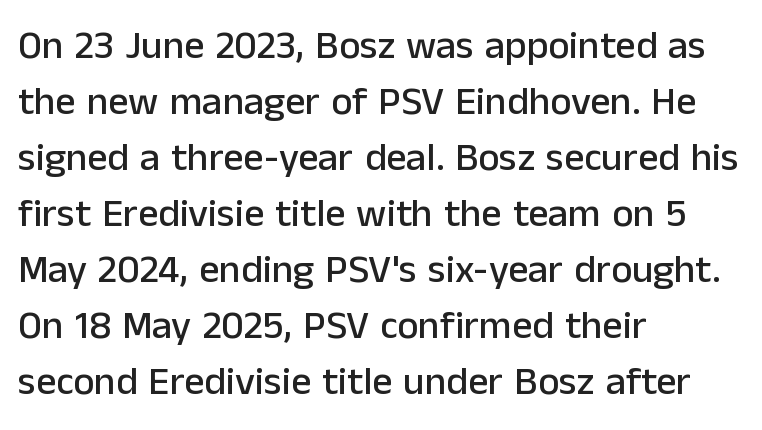
{"serif": "no", "italic": "no", "width": "normal", "stroke_contrast": "low", "x_height": "medium", "monospaced": "no", "underline": "no", "align": "left", "line_spacing": "normal", "line_spacing_ratio": 1.4, "letter_spacing": "normal", "letter_spacing_em": 0.0, "glyph_px": 40}
